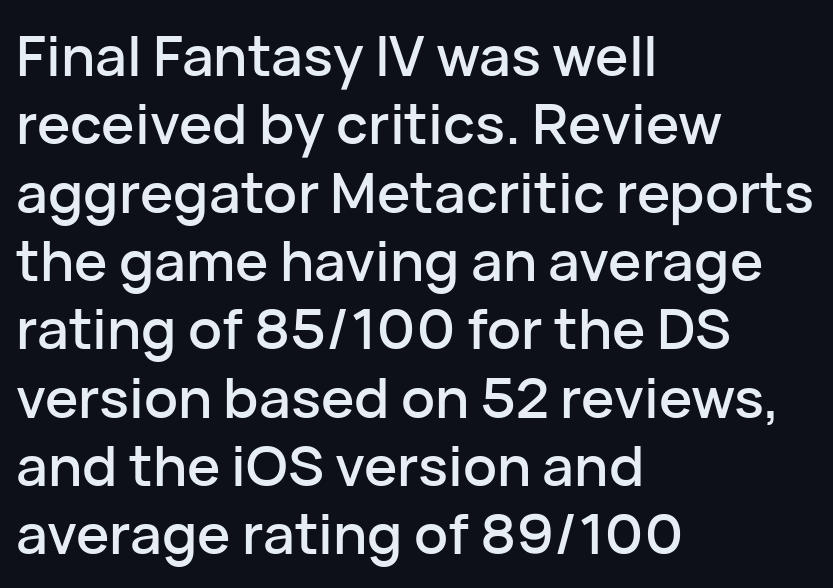
The image shows 56 px sans-serif type, upright; set left-aligned, line spacing 1.22x, normal letter spacing, not underlined; low stroke contrast and a medium x-height.
